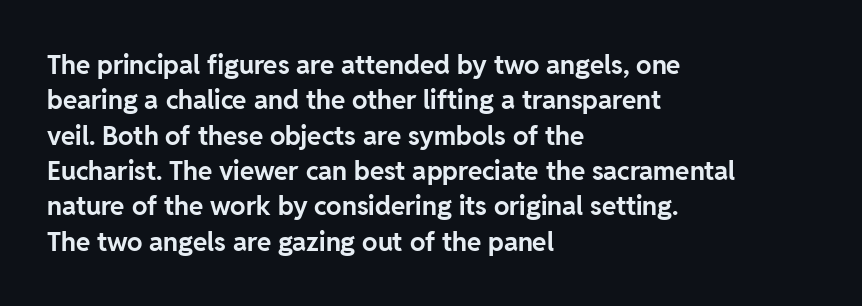
{"italic": "no", "bold": "yes", "underline": "no", "align": "left", "line_spacing": "normal", "line_spacing_ratio": 1.36, "letter_spacing": "normal", "letter_spacing_em": 0.0, "glyph_px": 26}
